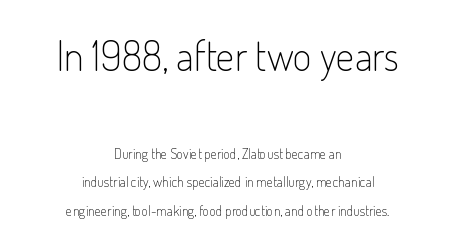
The face used here is proportionally spaced, like ordinary book or web type. The glyphs are unaccompanied by any horizontal stroke below them. Type style note: lacks serifs. Notice the wide empty band between every row — that's loose leading.
